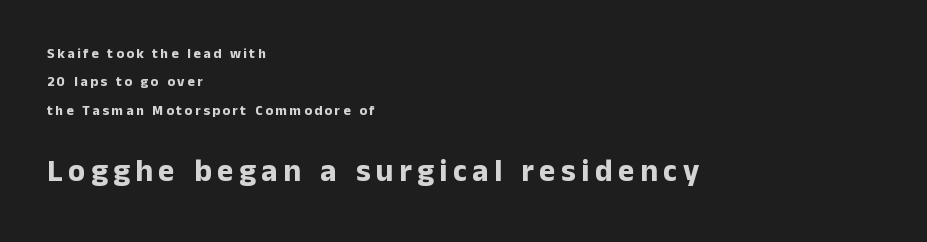
The image shows 31 px bold sans-serif type, upright; set left-aligned, loose line spacing (2.02x), not underlined; the second (bottom) block is 2.21x larger; low stroke contrast and a medium x-height.
